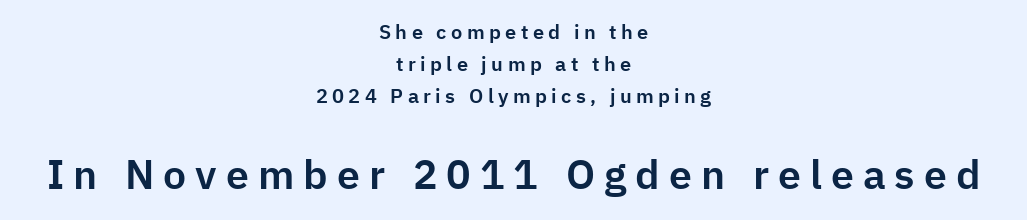
A typesetter would label this face a sans. Between one letter and the next there's a generous, obvious gap. The space beneath each line is pristine and unruled. One-word summary of the alignment: center. The lines sit at an ordinary, default distance from one another.
